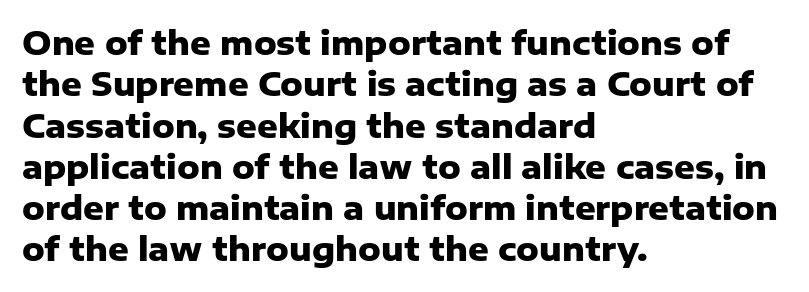
Q: Is the text bold? A: Yes.
Q: Is the text italic (slanted)? A: No, it is upright.
Q: Is the typeface a serif or a sans-serif typeface? A: Sans-serif.
Q: Is the text underlined? A: No.
Q: How is the paragraph aligned? A: Left-aligned.
Q: Is the spacing between letters normal or unusually wide? A: Normal.
Q: Is the spacing between lines tight, normal or loose? A: Normal.
Q: Width (condensed, normal, or wide)? A: Normal.
Q: Stroke contrast? A: Low.
Q: x-height? A: Medium.
Q: Monospaced? A: No.
